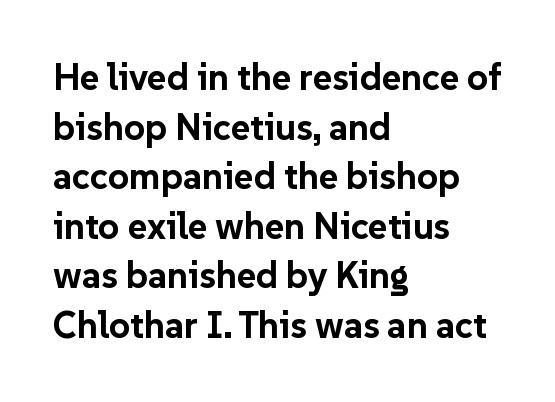
The image shows 37 px bold sans-serif type, upright; set left-aligned, normal line spacing (1.34x), normal letter spacing, not underlined; low stroke contrast and a medium x-height.
